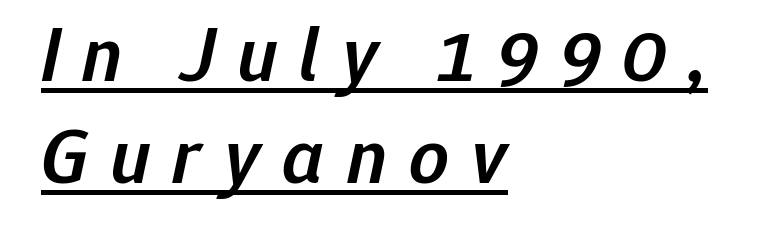
{"italic": "yes", "lean": "right", "slant_degrees": 12, "bold": "semi", "weight": "semibold", "width": "normal", "stroke_contrast": "low", "x_height": "medium", "monospaced": "no", "underline": "yes", "align": "left", "line_spacing": "normal", "line_spacing_ratio": 1.31, "letter_spacing": "wide", "letter_spacing_em": 0.28, "glyph_px": 78}
